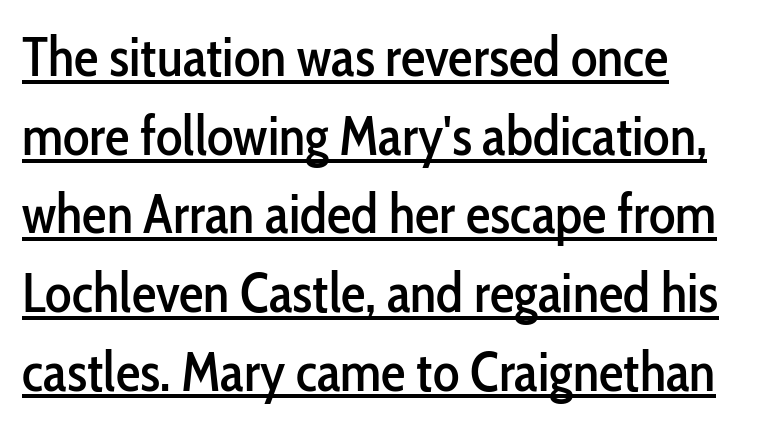
This rendering features underlined lettering. The tracking reads as untouched default to a designer's eye. This rendering uses left alignment, leaving the right contour irregular. Varying glyph widths throughout — classic text-font behaviour. If you drew a line through each stem, it would be perfectly vertical.
